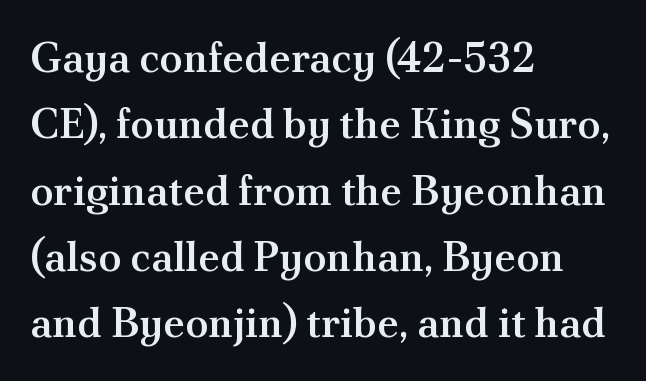
The face used here is proportionally spaced, like ordinary book or web type. These lines keep a tight, regular rhythm from letter to letter. Students, observe: this is what conventionally led text looks like. The space beneath each line is pristine and unruled.
